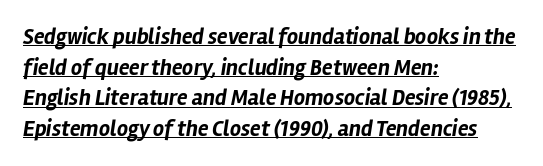
{"italic": "yes", "lean": "right", "slant_degrees": 12, "bold": "yes", "underline": "yes", "align": "left", "line_spacing": "normal", "line_spacing_ratio": 1.39, "letter_spacing": "normal", "letter_spacing_em": 0.0, "glyph_px": 22}
